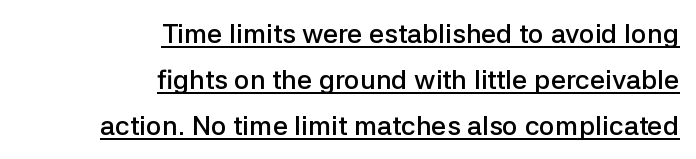
{"italic": "no", "bold": "semi", "underline": "yes", "align": "right", "line_spacing": "normal", "line_spacing_ratio": 1.7, "letter_spacing": "normal", "letter_spacing_em": 0.0, "glyph_px": 27}
